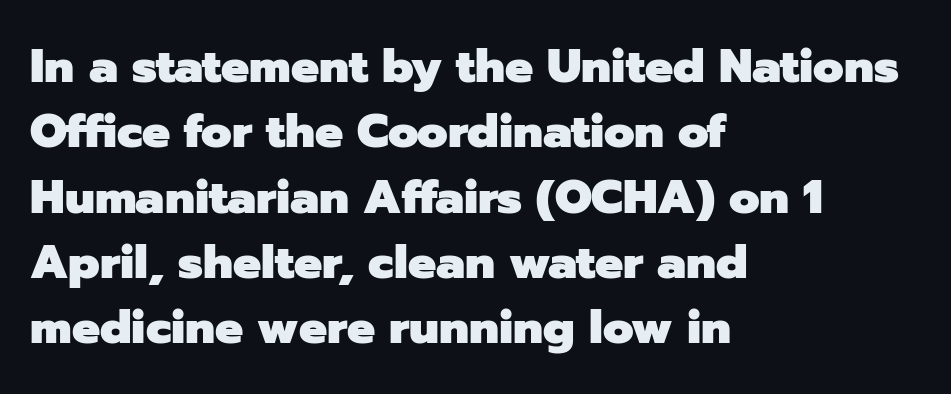
Q: Is the text bold? A: Yes.
Q: Is the text italic (slanted)? A: No, it is upright.
Q: Is the typeface a serif or a sans-serif typeface? A: Sans-serif.
Q: Is the text underlined? A: No.
Q: How is the paragraph aligned? A: Left-aligned.
Q: Is the spacing between letters normal or unusually wide? A: Normal.
Q: Is the spacing between lines tight, normal or loose? A: Normal.
Q: Width (condensed, normal, or wide)? A: Normal.
Q: Stroke contrast? A: Low.
Q: x-height? A: Medium.
Q: Monospaced? A: No.
